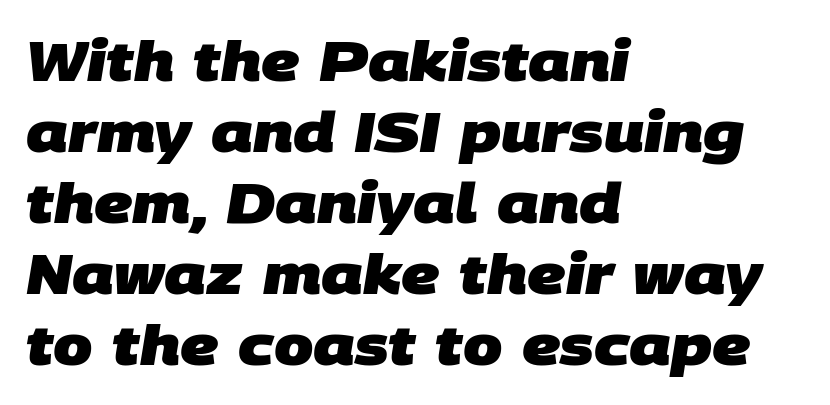
Students, observe: this is what conventionally led text looks like. Each letter keeps its own natural width here, so spacing adapts to shape. This rendering employs a face without finishing strokes, i.e., a sans-serif. The setting favours the left margin, as ordinary paragraphs usually do. Descender tails drop into unmarked territory. Here the glyphs are tracked normally, forming tight word shapes.
